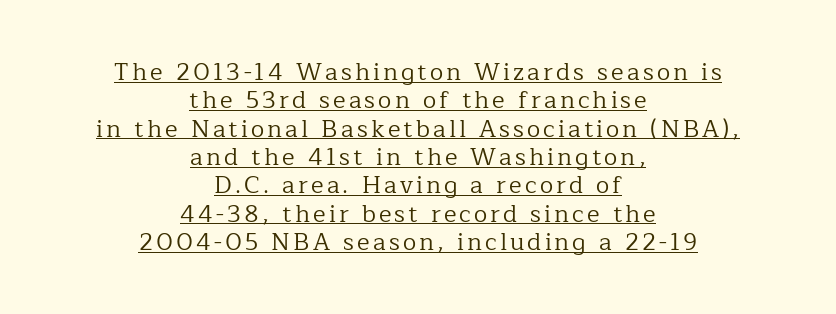
The passage is arranged like a title page — every line centered. These glyphs show unthickened strokes, regular width or finer. Posture: upright roman. Is there an underline? Yes — a line sits under the letters.
